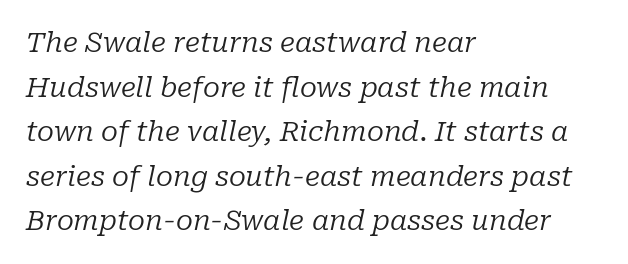
The image shows 28 px regular-weight serif type, italic (leaning right); set left-aligned, normal line spacing (1.59x), normal letter spacing, not underlined; low stroke contrast and a medium x-height.
